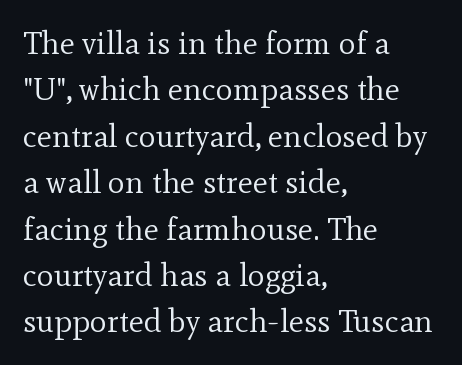
Q: Is the text bold? A: No.
Q: Is the text italic (slanted)? A: No, it is upright.
Q: Is the typeface a serif or a sans-serif typeface? A: Serif.
Q: Is the text underlined? A: No.
Q: How is the paragraph aligned? A: Left-aligned.
Q: Is the spacing between letters normal or unusually wide? A: Normal.
Q: Is the spacing between lines tight, normal or loose? A: Normal.
Q: Width (condensed, normal, or wide)? A: Normal.
Q: x-height? A: Small.
Q: Monospaced? A: No.
